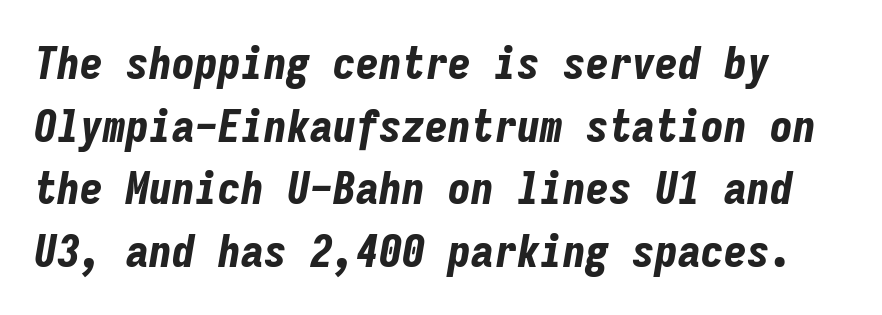
Honestly, the letter spacing is just normal — you wouldn't notice it. The whole block is typeset with a tilt. The face used here has the dense, thick strokes of a bold. Rows of type keep a routine distance in the vertical direction. The gap between lines stays unmarked.
